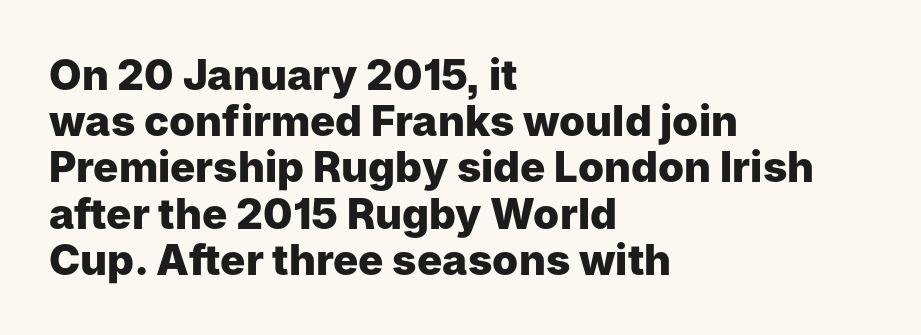
Q: Is the text bold? A: Yes.
Q: Is the text italic (slanted)? A: No, it is upright.
Q: Is the typeface a serif or a sans-serif typeface? A: Sans-serif.
Q: Is the text underlined? A: No.
Q: How is the paragraph aligned? A: Left-aligned.
Q: Is the spacing between letters normal or unusually wide? A: Normal.
Q: Is the spacing between lines tight, normal or loose? A: Tight.
Q: Width (condensed, normal, or wide)? A: Normal.
Q: Stroke contrast? A: Low.
Q: x-height? A: Medium.
Q: Monospaced? A: No.
